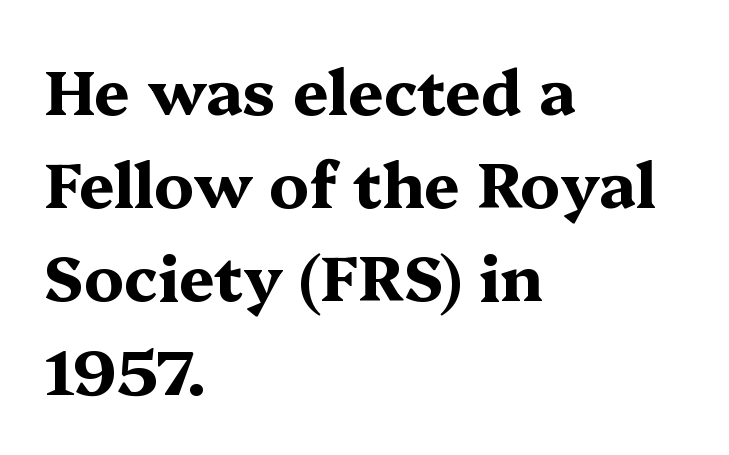
The image shows 63 px bold, wide serif type, upright; set left-aligned, normal line spacing (1.48x), normal letter spacing, not underlined; medium stroke contrast and a medium x-height.
